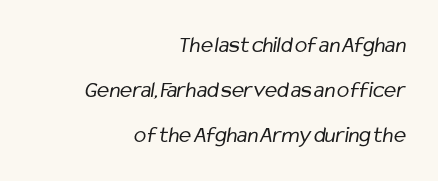
{"bold": "no", "underline": "no", "align": "right", "line_spacing": "loose", "line_spacing_ratio": 1.96, "letter_spacing": "normal", "letter_spacing_em": 0.0, "glyph_px": 23}
